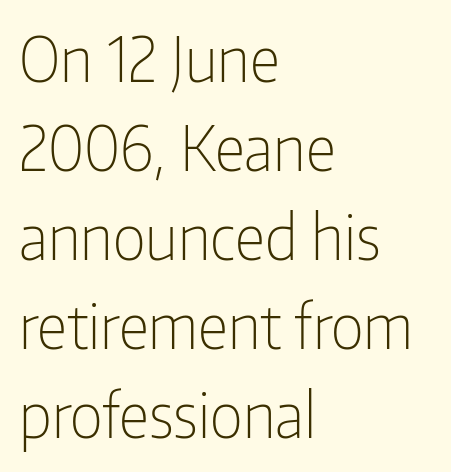
Q: Is the text bold? A: No.
Q: Is the text italic (slanted)? A: No, it is upright.
Q: Is the typeface a serif or a sans-serif typeface? A: Sans-serif.
Q: Is the text underlined? A: No.
Q: How is the paragraph aligned? A: Left-aligned.
Q: Is the spacing between letters normal or unusually wide? A: Normal.
Q: Is the spacing between lines tight, normal or loose? A: Normal.
Q: Width (condensed, normal, or wide)? A: Condensed.
Q: Stroke contrast? A: Low.
Q: x-height? A: Medium.
Q: Monospaced? A: No.
